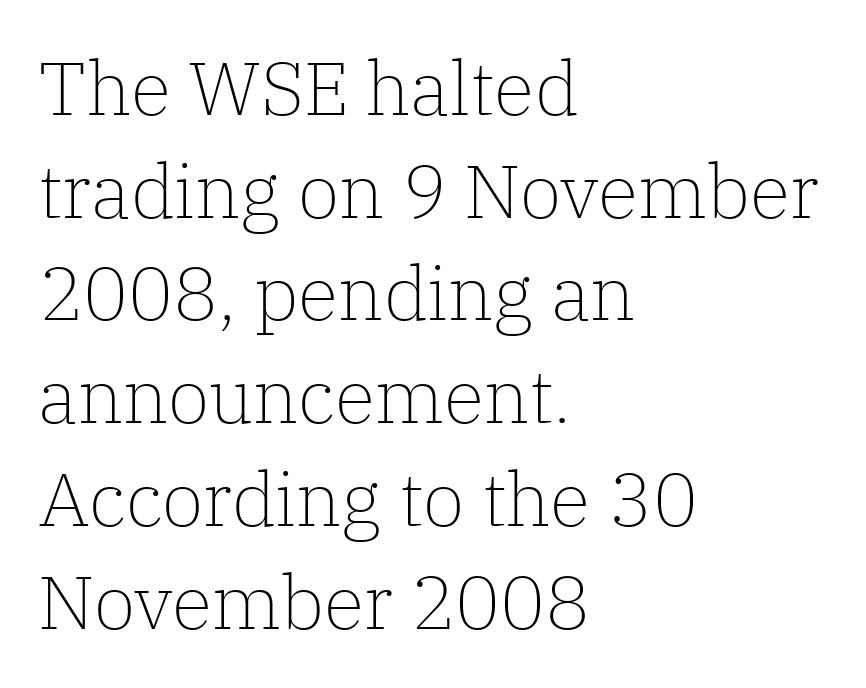
The image shows 75 px light serif type, upright; set left-aligned, normal line spacing (1.37x), normal letter spacing, not underlined; low stroke contrast and a medium x-height.
